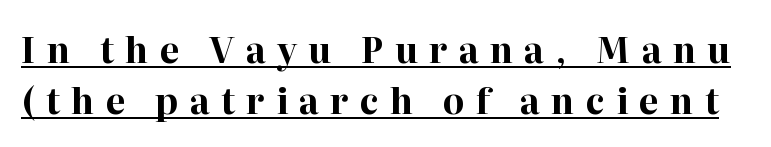
The image shows 35 px bold serif type, upright; set normal line spacing (1.46x), unusually wide letter spacing (+0.32 em), underlined; high stroke contrast and a medium x-height.
